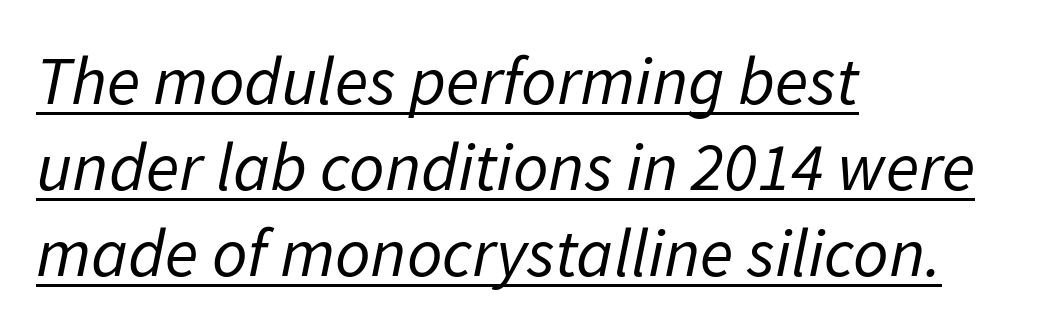
A student would call this left alignment; a typographer would say flush left, rag right. Spacing between characters is what you'd get straight out of the box. Weight: regular or lighter. Baseline-to-baseline distance is the conventional proportion of letter height.
